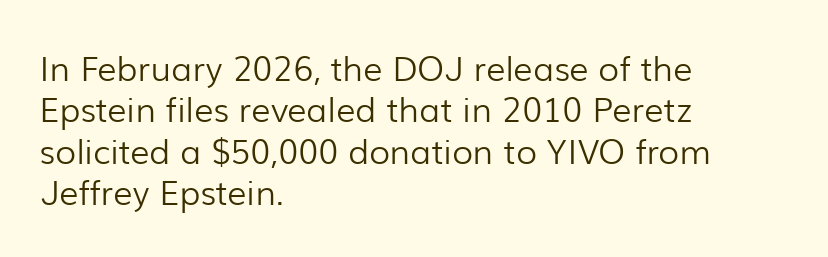
{"serif": "no", "italic": "no", "bold": "no", "weight": "light", "width": "normal", "stroke_contrast": "low", "x_height": "medium", "monospaced": "no", "underline": "no", "align": "left", "line_spacing_ratio": 1.22, "letter_spacing": "normal", "letter_spacing_em": 0.0, "glyph_px": 34}
